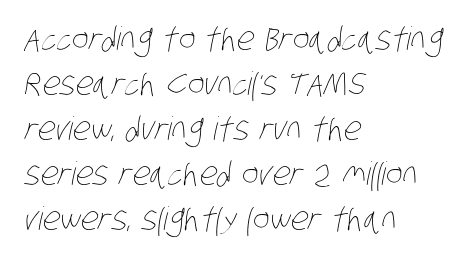
Q: Is the text bold? A: No.
Q: Is the text underlined? A: No.
Q: How is the paragraph aligned? A: Left-aligned.
Q: Is the spacing between letters normal or unusually wide? A: Normal.
Q: Is the spacing between lines tight, normal or loose? A: Normal.
Q: Width (condensed, normal, or wide)? A: Condensed.
Q: Stroke contrast? A: Low.
Q: x-height? A: Large.
Q: Monospaced? A: No.
